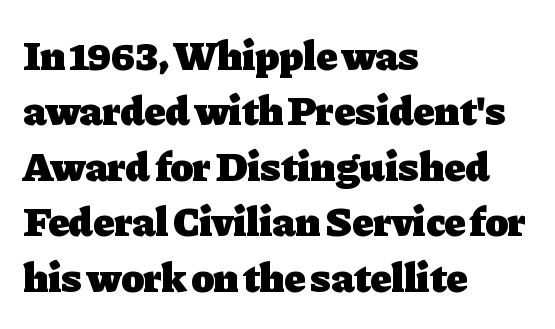
Unlike a clean sans, this face finishes its strokes with serifs. What weight is shown? A full bold with thick strokes. The passage shown has conventional tracking throughout. Horizontally, the lines are justified to the leading edge only.
